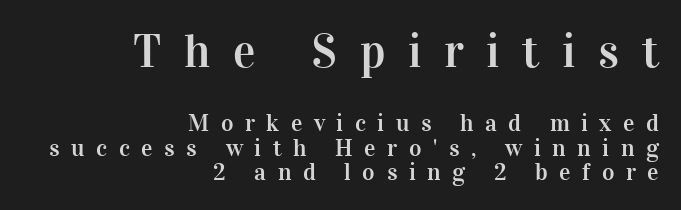
Successive baselines arrive quickly, one right under another. Character widths vary here, with narrow letters taking less room than wide ones. The glyphs are unaccompanied by any horizontal stroke below them. Tracking value appears strongly positive — letters spread wide.
